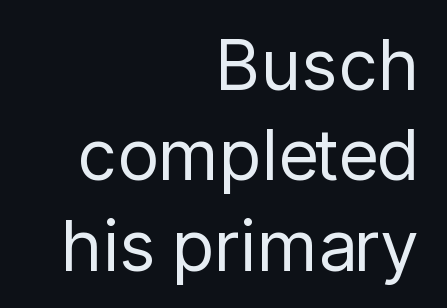
Underlining? Definitely not there. The specimen reads as upright at a glance. The letters sit at their default tracking, neither squeezed nor spread. Is there much room between lines? A standard amount, neither cramped nor airy. Is this a heavy cut? Hardly; it is regular or lighter. The lines are quadded right.
